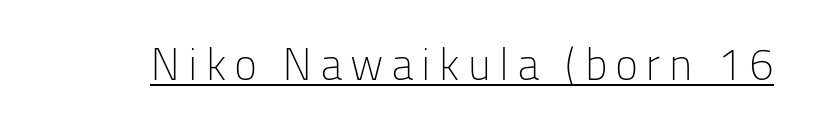
Q: Is the text bold? A: No.
Q: Is the text italic (slanted)? A: No, it is upright.
Q: Is the typeface a serif or a sans-serif typeface? A: Sans-serif.
Q: Is the text underlined? A: Yes.
Q: Width (condensed, normal, or wide)? A: Normal.
Q: Stroke contrast? A: Low.
Q: x-height? A: Medium.
Q: Monospaced? A: No.
